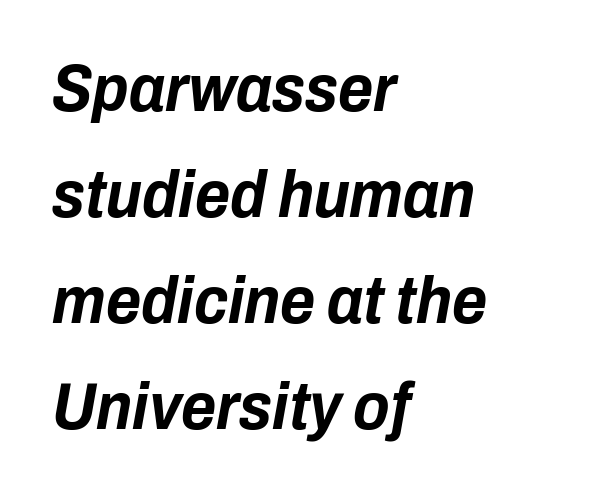
{"italic": "yes", "lean": "right", "slant_degrees": 10, "bold": "yes", "weight": "bold", "width": "condensed", "stroke_contrast": "low", "x_height": "medium", "monospaced": "no", "underline": "no", "align": "left", "line_spacing": "normal", "line_spacing_ratio": 1.58, "letter_spacing": "normal", "letter_spacing_em": 0.0, "glyph_px": 67}
